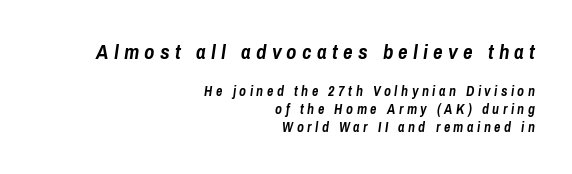
{"italic": "yes", "lean": "right", "slant_degrees": 8, "bold": "yes", "underline": "no", "align": "right", "line_spacing": "normal", "line_spacing_ratio": 1.28, "letter_spacing": "wide", "letter_spacing_em": 0.25, "larger_block": "first", "size_ratio": 1.5, "glyph_px": 21}
